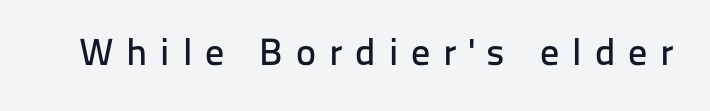
Q: Is the text italic (slanted)? A: No, it is upright.
Q: Is the typeface a serif or a sans-serif typeface? A: Sans-serif.
Q: Is the text underlined? A: No.
Q: Is the spacing between letters normal or unusually wide? A: Unusually wide.
Q: Width (condensed, normal, or wide)? A: Normal.
Q: Stroke contrast? A: Low.
Q: x-height? A: Medium.
Q: Monospaced? A: No.
